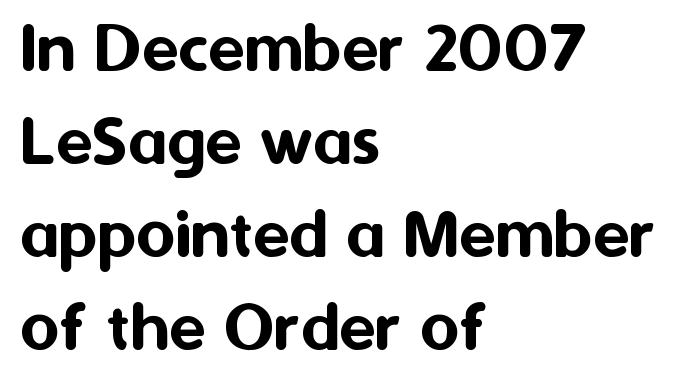
Inter-character spacing is left at the font's built-in metrics. Think of a printed novel: that variable character pitch is what you see here. Look at the bottom of the vertical strokes: they stop flat, with no serifs. The specimen reads as upright at a glance. Descender tails drop into unmarked territory. The rendering anchors every line to the left-hand side.
